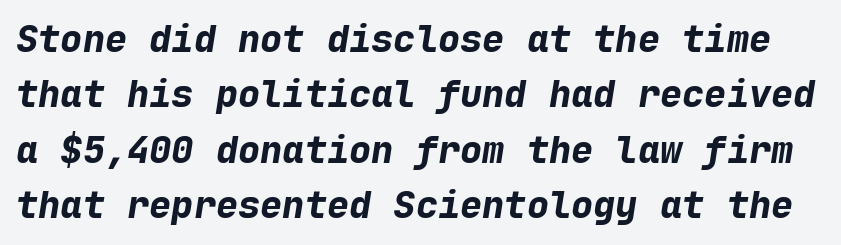
The image shows 37 px bold type, italic (leaning right), monospaced; set normal line spacing (1.5x), normal letter spacing, not underlined; low stroke contrast and a medium x-height.
